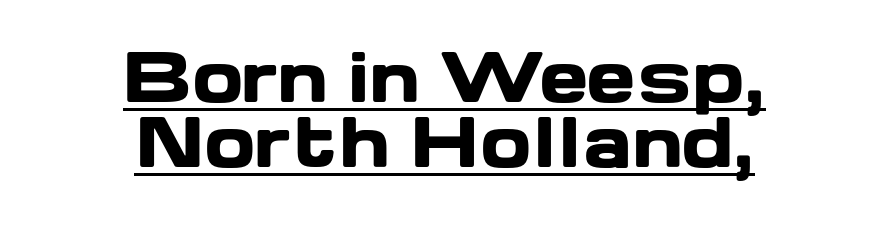
{"serif": "no", "italic": "no", "bold": "yes", "weight": "heavy", "width": "wide", "stroke_contrast": "low", "x_height": "medium", "monospaced": "no", "underline": "yes", "align": "center", "line_spacing": "tight", "line_spacing_ratio": 0.99, "letter_spacing": "normal", "letter_spacing_em": 0.0, "glyph_px": 66}
